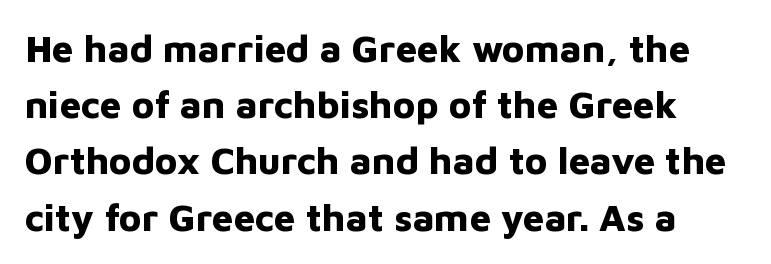
The image shows 38 px bold sans-serif type, upright; set normal line spacing (1.48x), normal letter spacing, not underlined; low stroke contrast and a medium x-height.
